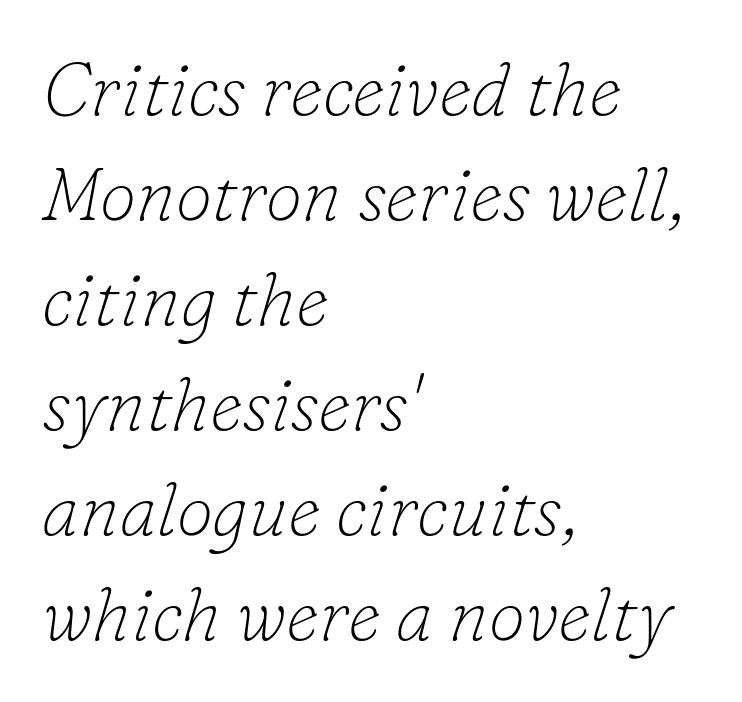
These lines keep a tight, regular rhythm from letter to letter. Proportional: the letters do not fall into vertical columns. Vertically, the passage feels balanced, rows spaced as you'd expect. The font's italic variant was chosen for this text.
